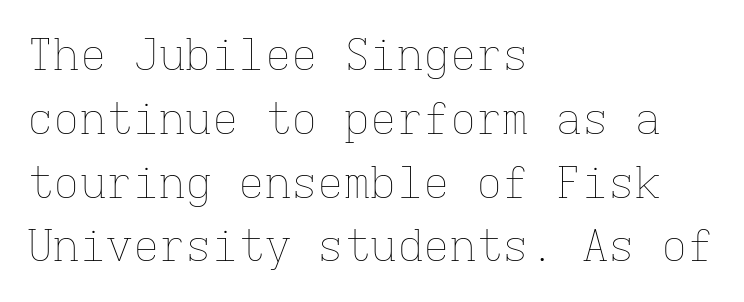
{"italic": "no", "bold": "no", "weight": "thin", "width": "normal", "stroke_contrast": "low", "x_height": "medium", "monospaced": "yes", "underline": "no", "align": "left", "line_spacing": "normal", "line_spacing_ratio": 1.45, "letter_spacing": "normal", "letter_spacing_em": 0.0, "glyph_px": 44}
